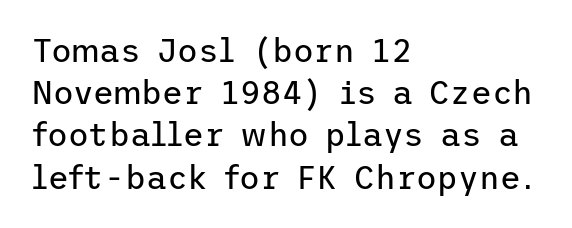
The image shows 32 px regular-weight sans-serif type, upright; set left-aligned, normal line spacing (1.32x), normal letter spacing, not underlined; low stroke contrast and a medium x-height.
